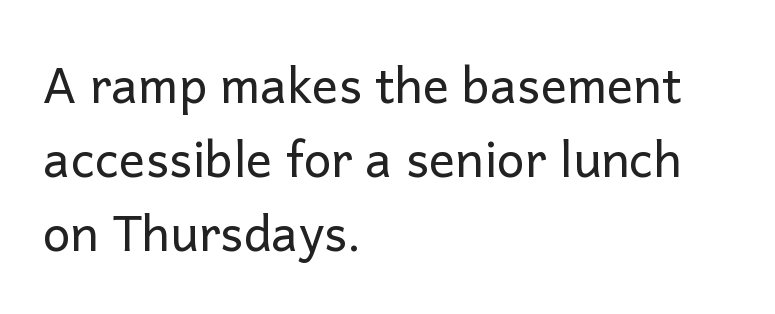
Q: Is the text bold? A: No.
Q: Is the text italic (slanted)? A: No, it is upright.
Q: Is the typeface a serif or a sans-serif typeface? A: Sans-serif.
Q: Is the text underlined? A: No.
Q: How is the paragraph aligned? A: Left-aligned.
Q: Is the spacing between letters normal or unusually wide? A: Normal.
Q: Is the spacing between lines tight, normal or loose? A: Normal.
Q: Width (condensed, normal, or wide)? A: Normal.
Q: Stroke contrast? A: Low.
Q: x-height? A: Medium.
Q: Monospaced? A: No.
